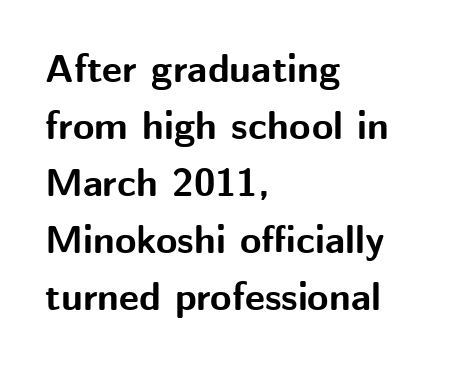
Q: Is the text bold? A: Yes.
Q: Is the text italic (slanted)? A: No, it is upright.
Q: Is the typeface a serif or a sans-serif typeface? A: Sans-serif.
Q: Is the text underlined? A: No.
Q: How is the paragraph aligned? A: Left-aligned.
Q: Is the spacing between letters normal or unusually wide? A: Normal.
Q: Is the spacing between lines tight, normal or loose? A: Normal.
Q: Width (condensed, normal, or wide)? A: Normal.
Q: Stroke contrast? A: Medium.
Q: x-height? A: Medium.
Q: Monospaced? A: No.
